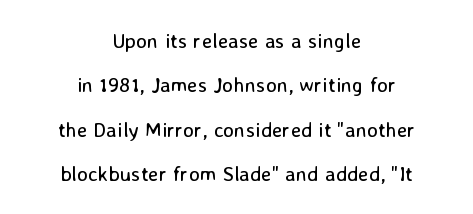
{"italic": "no", "bold": "no", "underline": "no", "align": "center", "line_spacing": "loose", "line_spacing_ratio": 2.11, "letter_spacing": "normal", "letter_spacing_em": 0.0, "glyph_px": 21}
